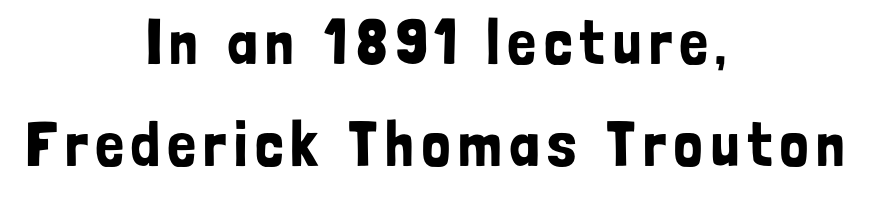
{"serif": "no", "italic": "no", "width": "condensed", "stroke_contrast": "low", "x_height": "medium", "monospaced": "no", "underline": "no", "align": "center", "line_spacing": "normal", "line_spacing_ratio": 1.6, "glyph_px": 64}
